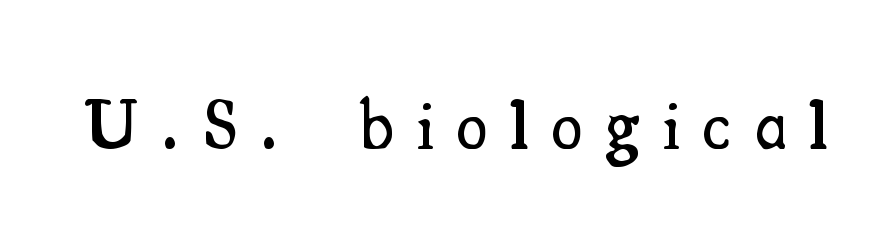
The baseline area is clear. In terms of letterform style, serifs are clearly present. The rendering uses natural spacing where letterforms have individual widths. Inter-character spacing is expanded well beyond the font's built-in metrics. The passage shown is semibold, sitting just below true bold. The letters stand upright; this is a roman face.
